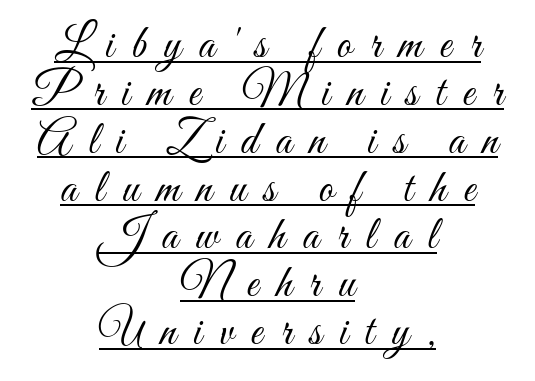
Q: Is the text bold? A: No.
Q: Is the text italic (slanted)? A: Yes.
Q: Is the text underlined? A: Yes.
Q: How is the paragraph aligned? A: Centered.
Q: Is the spacing between letters normal or unusually wide? A: Unusually wide.
Q: Is the spacing between lines tight, normal or loose? A: Tight.
Q: Width (condensed, normal, or wide)? A: Condensed.
Q: Stroke contrast? A: Medium.
Q: x-height? A: Small.
Q: Monospaced? A: No.
